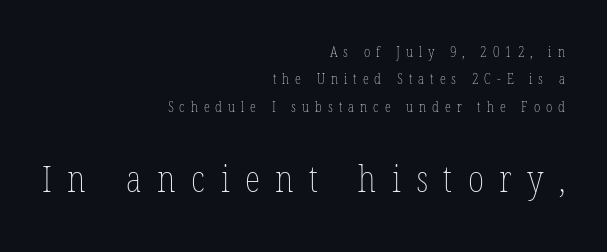
The image shows 36 px thin, condensed type, upright; set right-aligned, loose line spacing (1.95x), unusually wide letter spacing (+0.43 em), not underlined; the second (bottom) block is 2.57x larger; low stroke contrast and a medium x-height.
